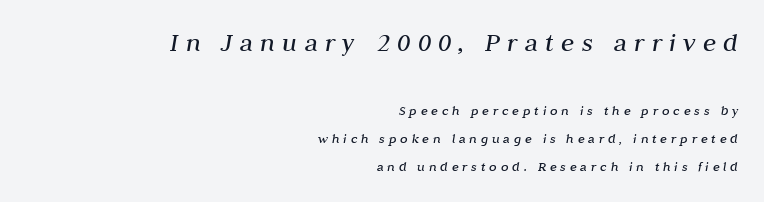
Q: Is the text bold? A: No.
Q: Is the text italic (slanted)? A: Yes, it leans right by about 10 degrees.
Q: Is the text underlined? A: No.
Q: How is the paragraph aligned? A: Right-aligned.
Q: Is the spacing between letters normal or unusually wide? A: Unusually wide.
Q: Is the spacing between lines tight, normal or loose? A: Loose.
Q: Which block of text is set in a larger size, the first (top) or the second (bottom)? A: The first (top) one.
